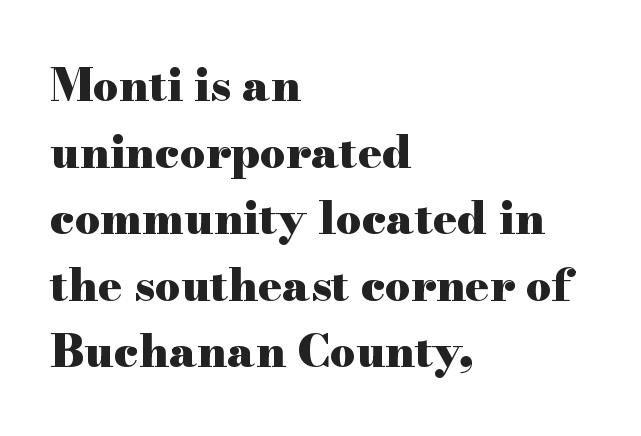
{"serif": "yes", "italic": "no", "bold": "yes", "weight": "heavy", "width": "wide", "stroke_contrast": "high", "x_height": "small", "monospaced": "no", "underline": "no", "align": "left", "line_spacing": "normal", "line_spacing_ratio": 1.48, "letter_spacing": "normal", "letter_spacing_em": 0.0, "glyph_px": 45}
